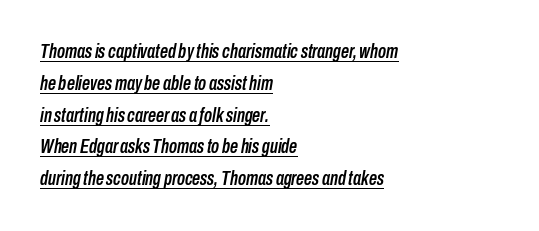
{"italic": "yes", "lean": "right", "slant_degrees": 10, "underline": "yes", "align": "left", "line_spacing": "normal", "line_spacing_ratio": 1.59, "letter_spacing": "normal", "letter_spacing_em": 0.0, "glyph_px": 20}
